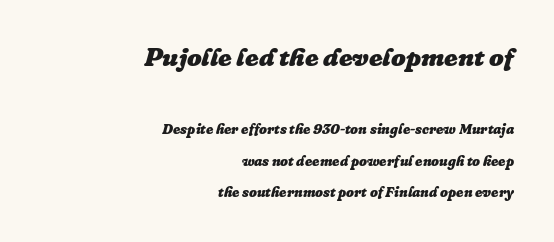
You could call the tracking neutral — neither tight nor loose. If you drew a ruler down the right edge, every line would touch it. A typesetter would call this leading open, well beyond the default. Tall strokes in this sample are angled rather than plumb. Plenty of ink on the page — the face is bold. Check under the words: just untouched page.
